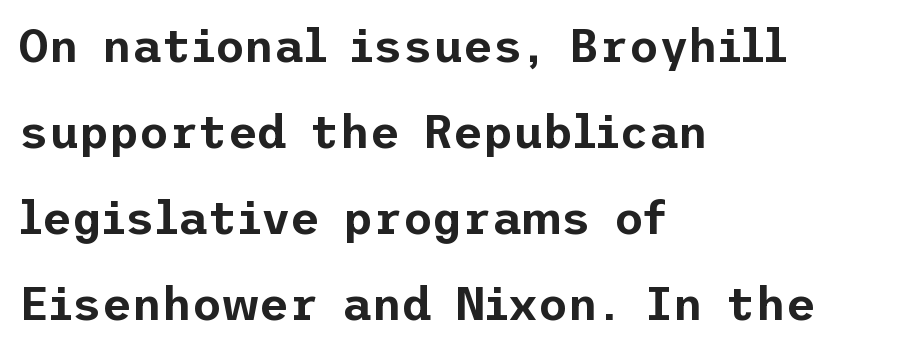
The image shows 46 px sans-serif type, upright; set left-aligned, line spacing 1.87x, normal letter spacing, not underlined; low stroke contrast and a medium x-height.
